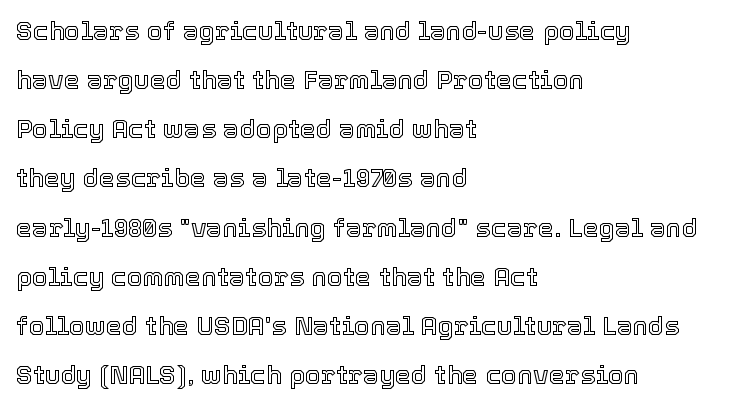
Style check: upright. Decoration check: the copy has no underline. Glyph-to-glyph distance matches everyday printed text. Notice how the passage keeps a crisp vertical edge on the left only.
